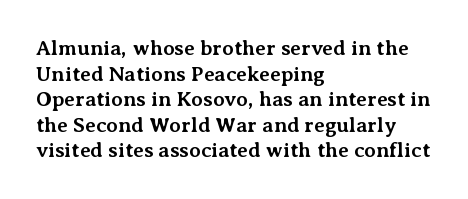
Is there any slant? The stems are plumb. The zone under the glyphs is completely vacant. Caption: bold face, heavy strokes. Each word holds together tightly as a unit, with standard inter-letter gaps. Does the copy run flush right? No — it runs flush left.
